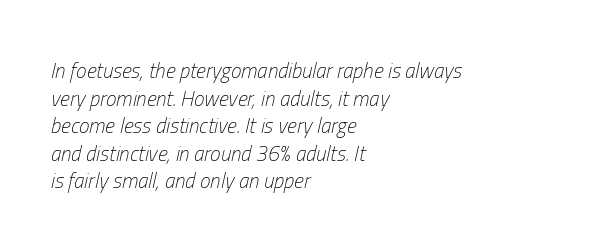
Q: Is the text bold? A: No.
Q: Is the text italic (slanted)? A: Yes, it leans right by about 13 degrees.
Q: Is the text underlined? A: No.
Q: How is the paragraph aligned? A: Left-aligned.
Q: Is the spacing between letters normal or unusually wide? A: Normal.
Q: Is the spacing between lines tight, normal or loose? A: Normal.
